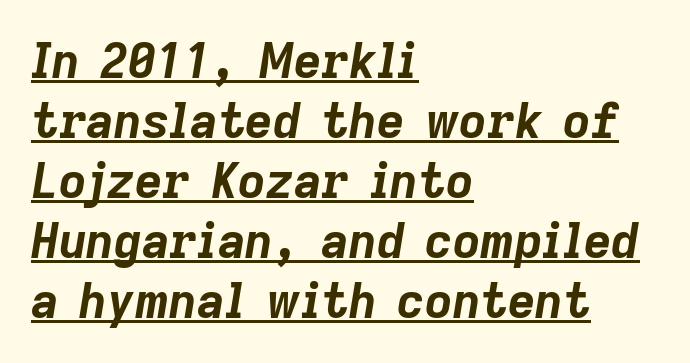
The image shows 48 px bold type, italic (leaning right); set left-aligned, normal line spacing (1.25x), normal letter spacing, underlined; low stroke contrast and a medium x-height.
